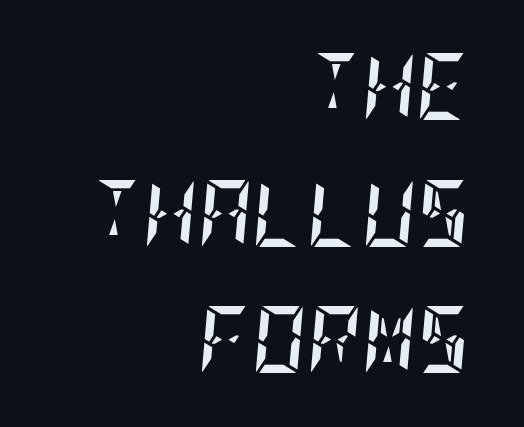
The image shows 67 px semibold, condensed type, italic (leaning right); set right-aligned, line spacing 1.89x, normal letter spacing, not underlined; low stroke contrast and a large x-height.
